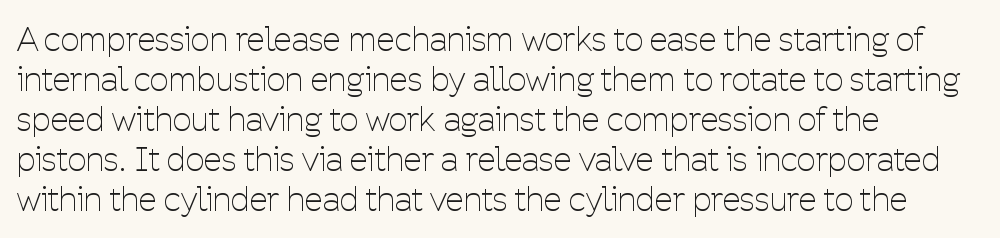
The image shows 33 px thin, condensed sans-serif type, upright; set left-aligned, line spacing 1.21x, normal letter spacing, not underlined; low stroke contrast and a medium x-height.
